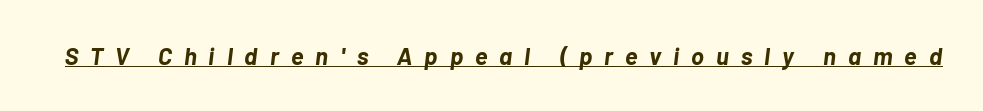
Between one letter and the next there's a generous, obvious gap. You can see a thin bar hugging the bottom of the glyphs. Strong, thick strokes mark this as bold type. Tall strokes in this sample are angled rather than plumb.
